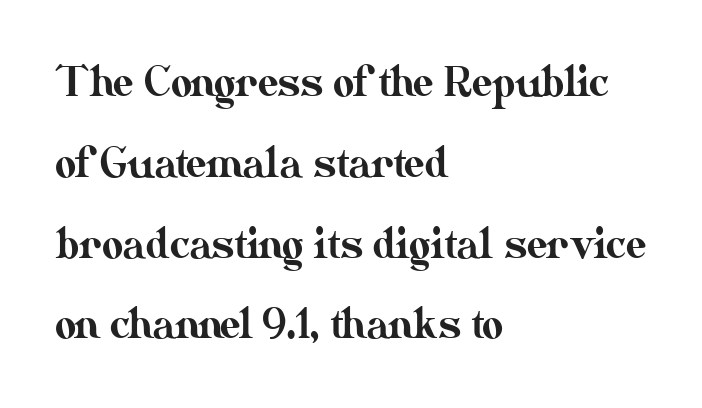
The vertical gap from one line to the next is large. This sample has the flowing, uneven cadence of proportional lettering. The rendering keeps characters at their native spacing. Quick note: underline off. The rag falls on the right side of this text block. Unlike italic type, these characters show no tilt at all.
